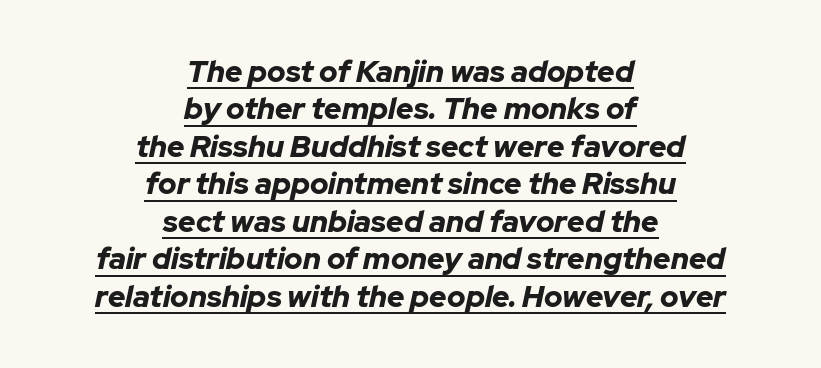
The image shows 30 px bold type, italic (leaning right); set centered, normal line spacing (1.25x), normal letter spacing, underlined; low stroke contrast and a medium x-height.
